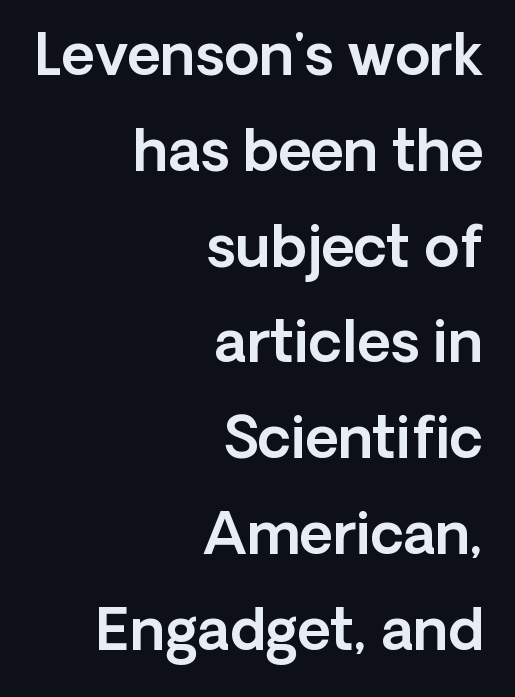
Q: Is the text italic (slanted)? A: No, it is upright.
Q: Is the typeface a serif or a sans-serif typeface? A: Sans-serif.
Q: Is the text underlined? A: No.
Q: How is the paragraph aligned? A: Right-aligned.
Q: Is the spacing between letters normal or unusually wide? A: Normal.
Q: Is the spacing between lines tight, normal or loose? A: Normal.
Q: Width (condensed, normal, or wide)? A: Normal.
Q: x-height? A: Medium.
Q: Monospaced? A: No.
